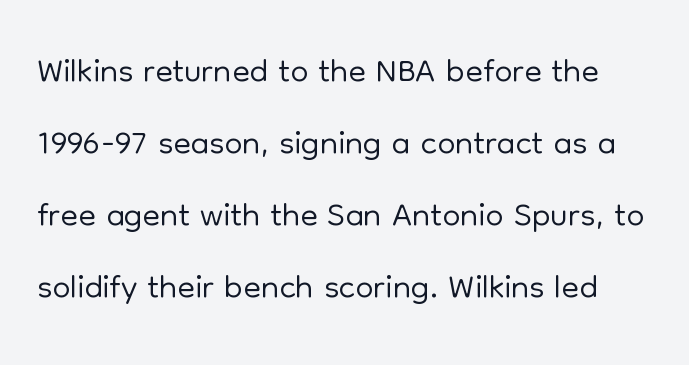
{"serif": "no", "italic": "no", "bold": "no", "weight": "light", "width": "normal", "stroke_contrast": "low", "x_height": "medium", "monospaced": "no", "underline": "no", "line_spacing": "normal", "line_spacing_ratio": 1.41, "letter_spacing": "normal", "letter_spacing_em": 0.0, "glyph_px": 51}
